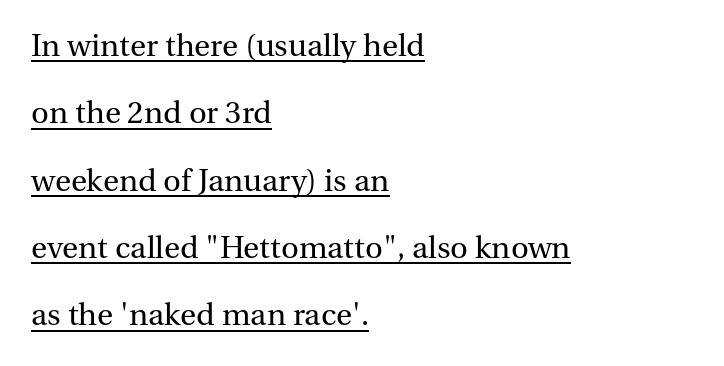
Q: Is the text bold? A: No.
Q: Is the text italic (slanted)? A: No, it is upright.
Q: Is the typeface a serif or a sans-serif typeface? A: Serif.
Q: Is the text underlined? A: Yes.
Q: How is the paragraph aligned? A: Left-aligned.
Q: Is the spacing between letters normal or unusually wide? A: Normal.
Q: Is the spacing between lines tight, normal or loose? A: Loose.
Q: Width (condensed, normal, or wide)? A: Normal.
Q: Stroke contrast? A: Medium.
Q: x-height? A: Medium.
Q: Monospaced? A: No.
